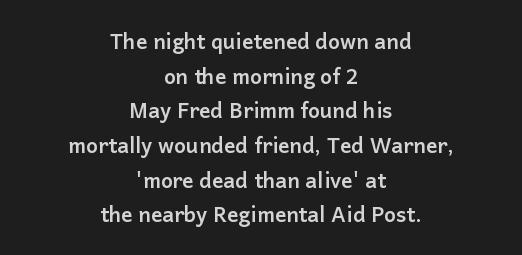
The image shows 21 px bold type, upright; set centered, normal line spacing (1.65x), normal letter spacing, not underlined.
